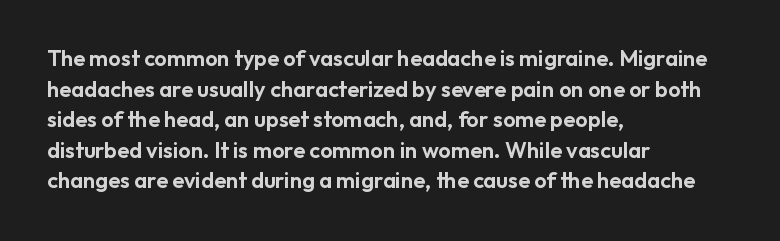
If you drew a line through each stem, it would be perfectly vertical. Honestly, the letter spacing is just normal — you wouldn't notice it. The words here are not underlined. Notice how the passage keeps a crisp vertical edge on the left only. Interline gaps are of average width in this sample.
